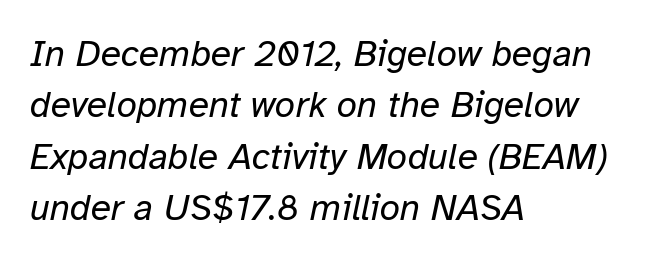
The image shows 37 px regular-weight type, italic (leaning right); set left-aligned, normal line spacing (1.39x), normal letter spacing, not underlined; low stroke contrast and a medium x-height.
